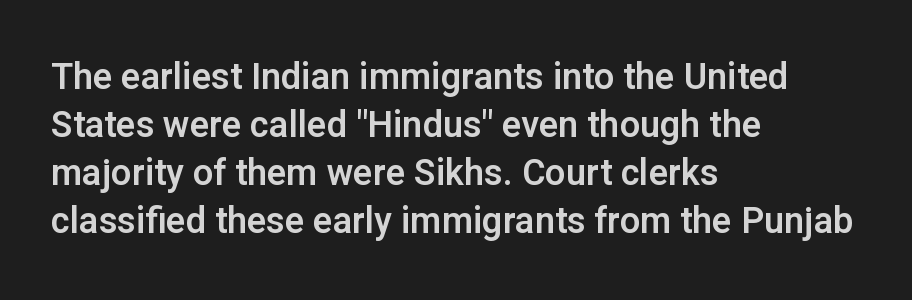
Q: Is the text italic (slanted)? A: No, it is upright.
Q: Is the typeface a serif or a sans-serif typeface? A: Sans-serif.
Q: Is the text underlined? A: No.
Q: How is the paragraph aligned? A: Left-aligned.
Q: Is the spacing between letters normal or unusually wide? A: Normal.
Q: Is the spacing between lines tight, normal or loose? A: Normal.
Q: Width (condensed, normal, or wide)? A: Normal.
Q: Stroke contrast? A: Low.
Q: x-height? A: Medium.
Q: Monospaced? A: No.
